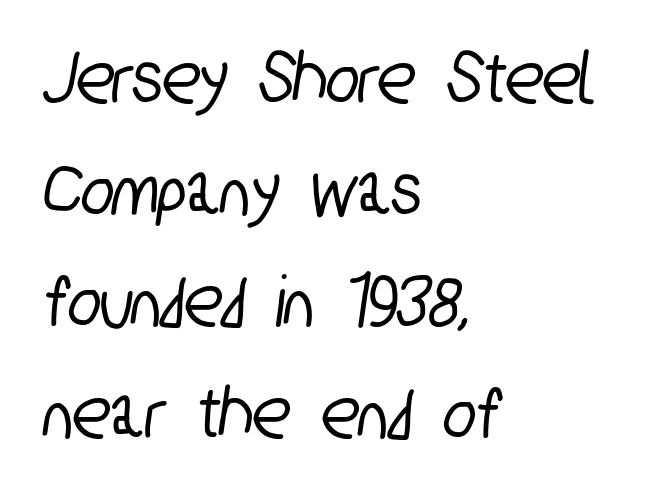
Do the characters align in a grid? No, the font is proportional. Line spacing here is normal. Letterform terminals end flat and unadorned throughout the passage. These lines keep a tight, regular rhythm from letter to letter. Beneath every word, the page is bare.
